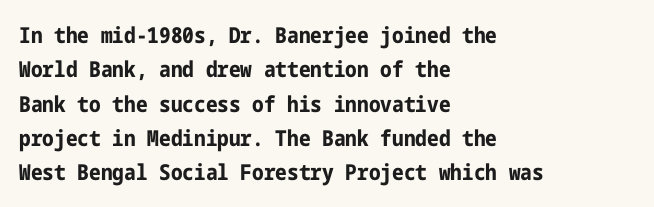
Q: Is the text bold? A: Yes.
Q: Is the text italic (slanted)? A: No, it is upright.
Q: Is the text underlined? A: No.
Q: How is the paragraph aligned? A: Left-aligned.
Q: Is the spacing between letters normal or unusually wide? A: Normal.
Q: Is the spacing between lines tight, normal or loose? A: Normal.
